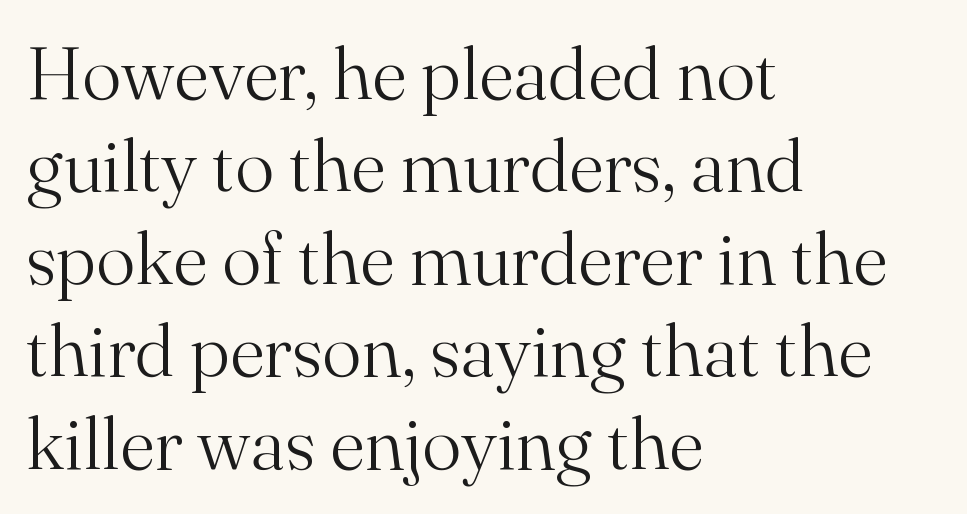
Unlike italic type, these characters show no tilt at all. Descender tails drop into unmarked territory. Letterform terminals end in serifs throughout the passage. Regarding leading, the lines here are spaced in the standard way.
